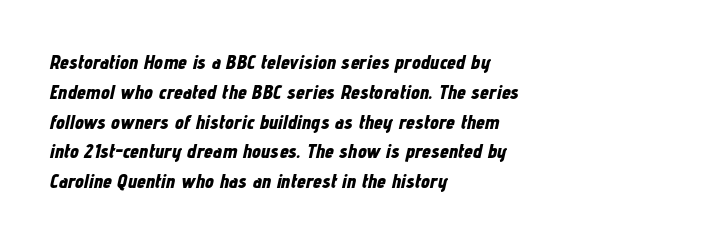
Q: Is the text bold? A: Yes.
Q: Is the text italic (slanted)? A: Yes, it leans right by about 12 degrees.
Q: Is the text underlined? A: No.
Q: How is the paragraph aligned? A: Left-aligned.
Q: Is the spacing between letters normal or unusually wide? A: Normal.
Q: Is the spacing between lines tight, normal or loose? A: Normal.
